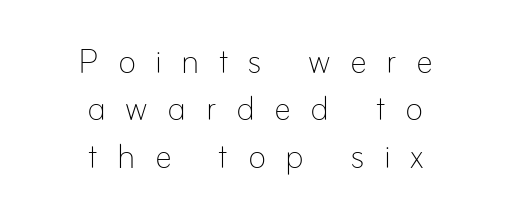
{"italic": "no", "bold": "no", "weight": "thin", "width": "normal", "stroke_contrast": "low", "x_height": "small", "monospaced": "no", "underline": "no", "align": "center", "line_spacing": "tight", "line_spacing_ratio": 1.1, "letter_spacing": "wide", "letter_spacing_em": 0.45, "glyph_px": 43}
